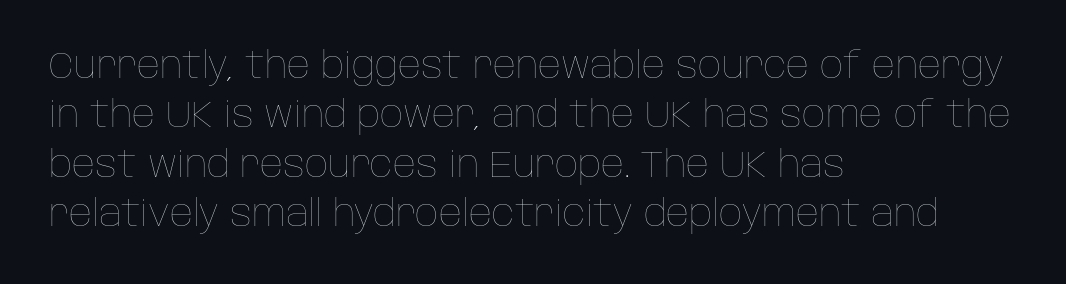
{"italic": "no", "bold": "no", "weight": "thin", "width": "normal", "stroke_contrast": "low", "x_height": "large", "monospaced": "no", "underline": "no", "align": "left", "line_spacing": "normal", "line_spacing_ratio": 1.37, "letter_spacing": "normal", "letter_spacing_em": 0.0, "glyph_px": 36}
